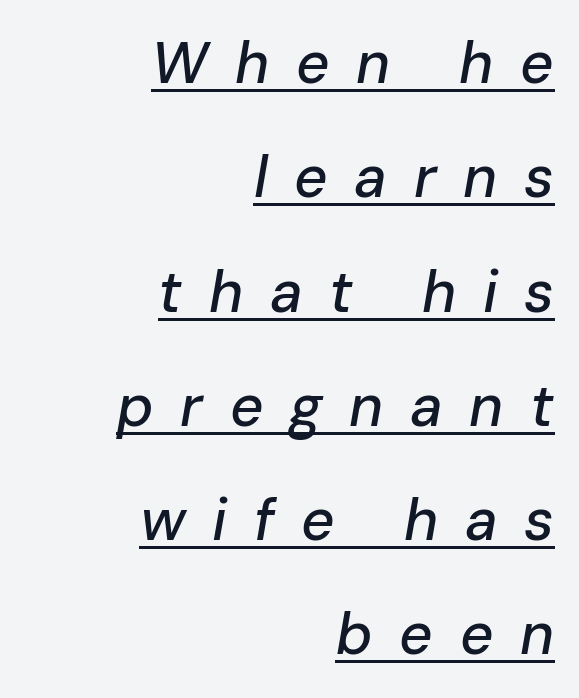
Check the space under the baseline: a stroke is drawn there. Varying glyph widths throughout — classic text-font behaviour. Where is the straight margin? On the right. A typesetter would call this leading open, well beyond the default.
